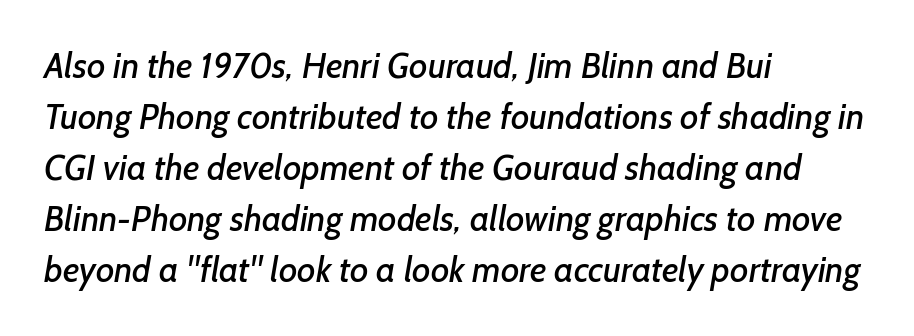
Each word holds together tightly as a unit, with standard inter-letter gaps. Honestly, the row spacing looks completely unremarkable. No feet cap the strokes, marking this as sans-serif type. Looks like regular typesetting: each glyph gets only the width it needs.
